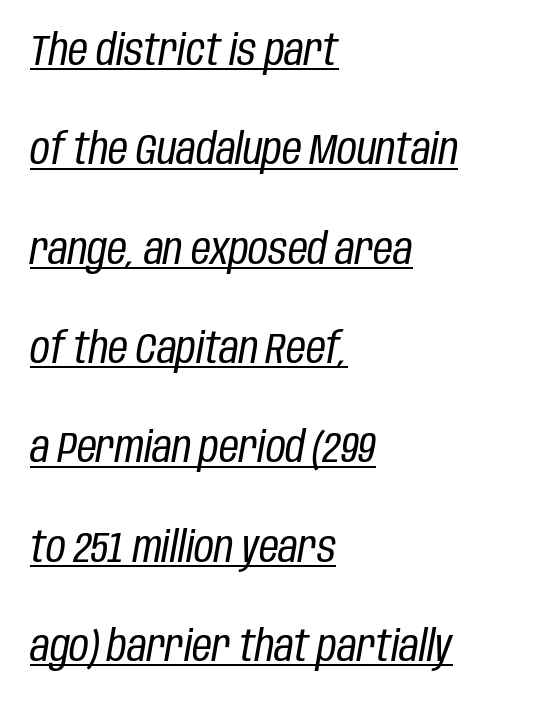
The image shows 43 px regular-weight, condensed type, italic (leaning right); set left-aligned, loose line spacing (2.31x), normal letter spacing, underlined; low stroke contrast and a large x-height.
